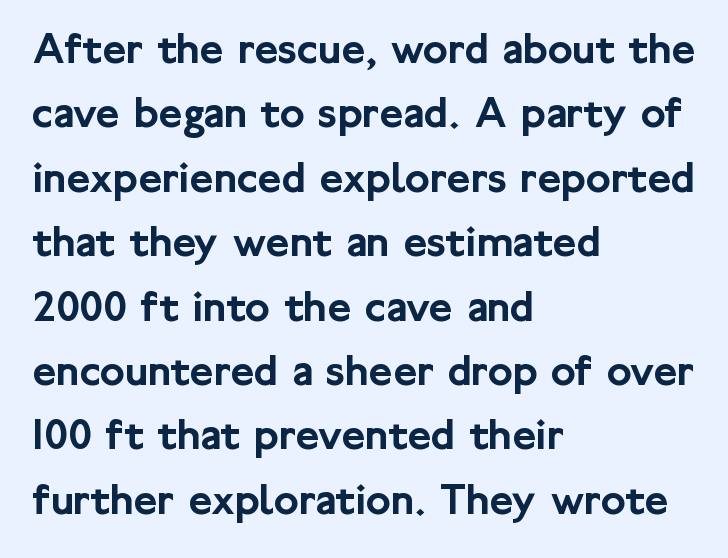
In terms of leading, this rendering sits right in the middle. These lines are rendered in a variable-pitch font. Where is the straight margin? On the left. The typography opts for an upright posture over an oblique one. Short note: letters normally spaced. Quick note: underline off.
